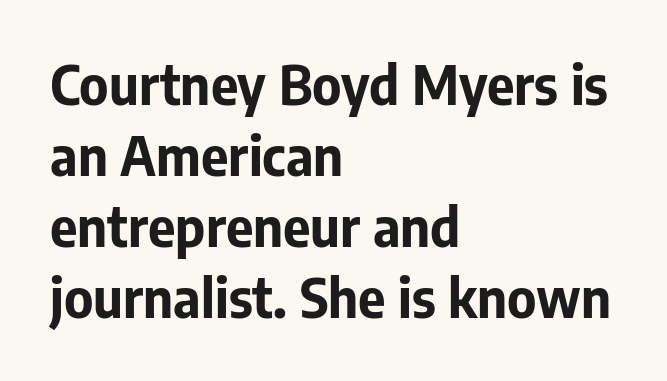
{"serif": "no", "italic": "no", "bold": "yes", "weight": "bold", "width": "normal", "stroke_contrast": "low", "x_height": "medium", "monospaced": "no", "underline": "no", "align": "left", "line_spacing": "normal", "line_spacing_ratio": 1.34, "letter_spacing": "normal", "letter_spacing_em": 0.0, "glyph_px": 53}
